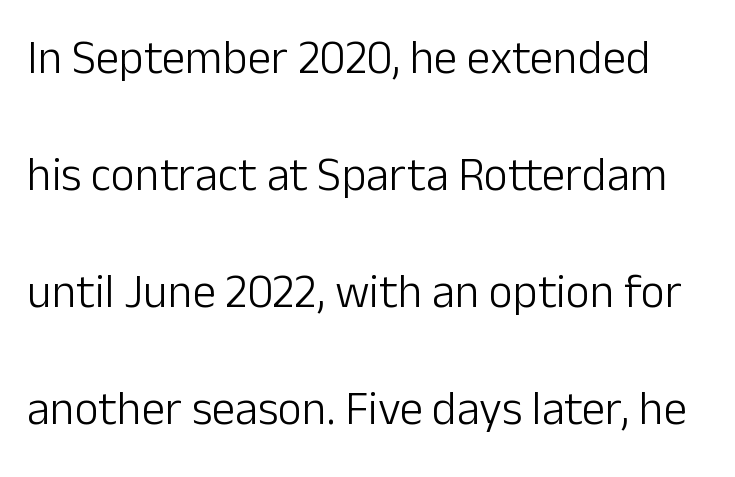
Q: Is the text bold? A: No.
Q: Is the text italic (slanted)? A: No, it is upright.
Q: Is the typeface a serif or a sans-serif typeface? A: Sans-serif.
Q: Is the text underlined? A: No.
Q: Is the spacing between letters normal or unusually wide? A: Normal.
Q: Is the spacing between lines tight, normal or loose? A: Loose.
Q: Width (condensed, normal, or wide)? A: Normal.
Q: Stroke contrast? A: Low.
Q: x-height? A: Medium.
Q: Monospaced? A: No.
